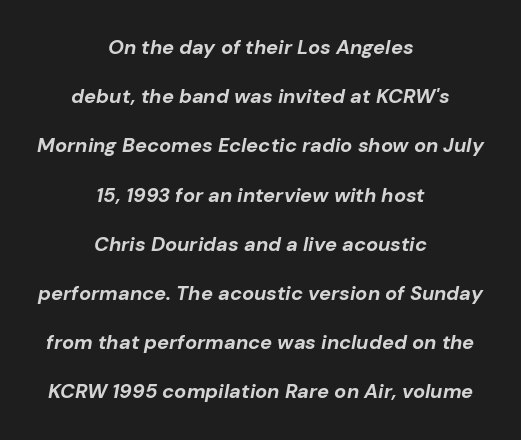
You can tell it's italic because the verticals aren't actually vertical. The letters sit at their default tracking, neither squeezed nor spread. In terms of leading, this rendering errs on the spacious side. The space directly below the letters is spotless.
